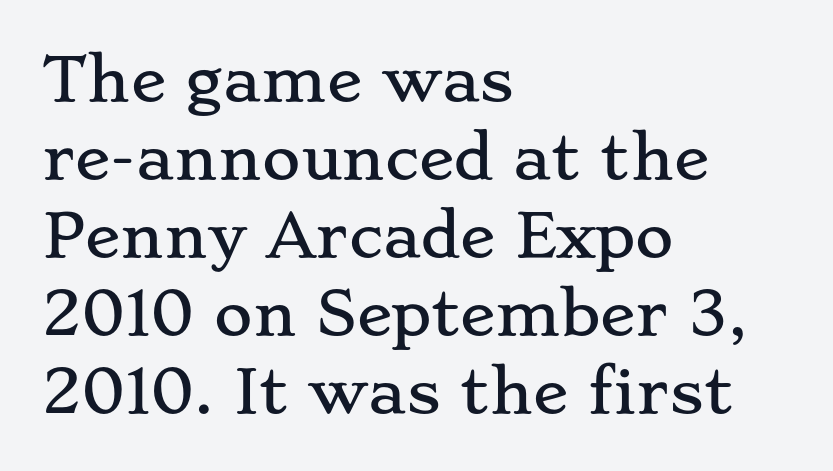
Every row of glyphs begins at an identical x-position on the left. The gaps between neighbouring characters are ordinary and unremarkable. The string is rendered with underlining switched off. Style check: upright. A typesetter would call this proportional, since set widths differ per character.
